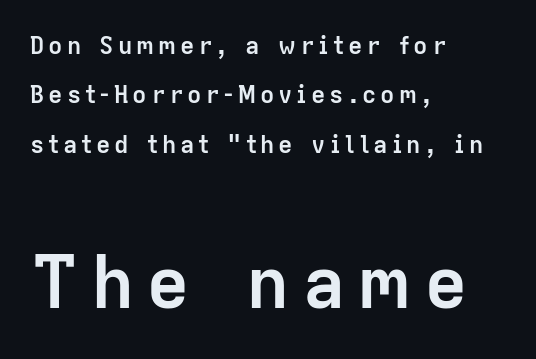
Q: Is the text bold? A: Yes.
Q: Is the text italic (slanted)? A: No, it is upright.
Q: Is the typeface a serif or a sans-serif typeface? A: Sans-serif.
Q: Is the text underlined? A: No.
Q: How is the paragraph aligned? A: Left-aligned.
Q: Is the spacing between lines tight, normal or loose? A: Loose.
Q: Which block of text is set in a larger size, the first (top) or the second (bottom)? A: The second (bottom) one.
Q: Width (condensed, normal, or wide)? A: Normal.
Q: Stroke contrast? A: Low.
Q: x-height? A: Medium.
Q: Monospaced? A: No.
